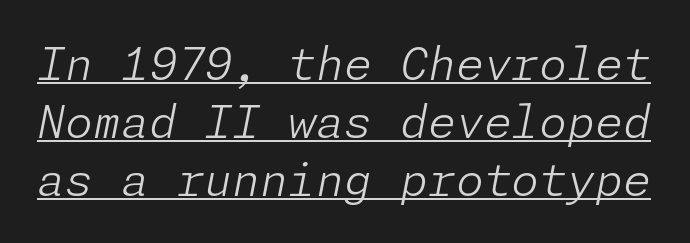
Q: Is the text bold? A: No.
Q: Is the text italic (slanted)? A: Yes, it leans right by about 11 degrees.
Q: Is the text underlined? A: Yes.
Q: Is the spacing between letters normal or unusually wide? A: Normal.
Q: Is the spacing between lines tight, normal or loose? A: Normal.
Q: Width (condensed, normal, or wide)? A: Normal.
Q: Stroke contrast? A: Low.
Q: x-height? A: Medium.
